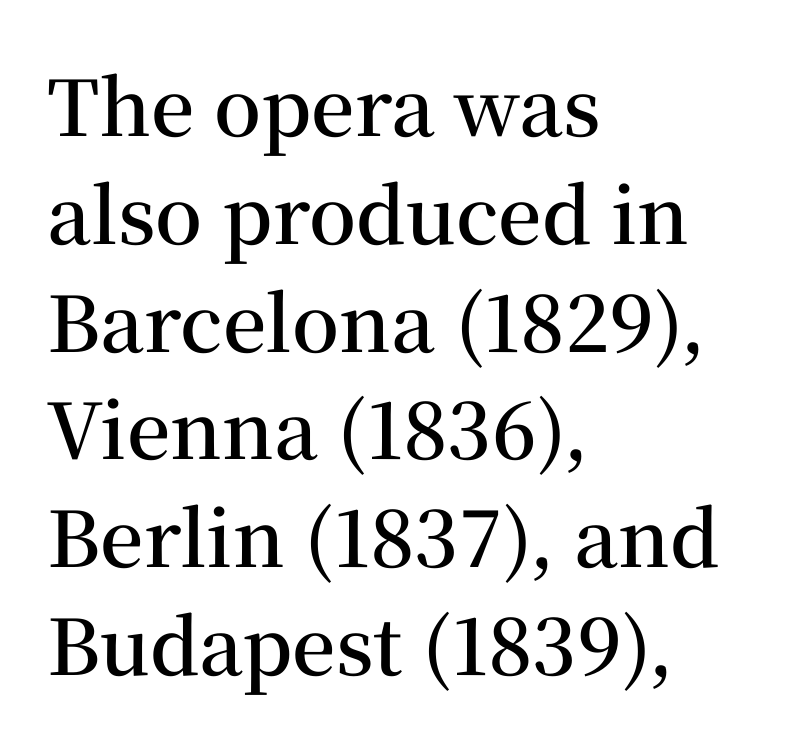
The image shows 77 px semibold serif type, upright; set left-aligned, normal line spacing (1.4x), normal letter spacing, not underlined; medium stroke contrast and a medium x-height.
